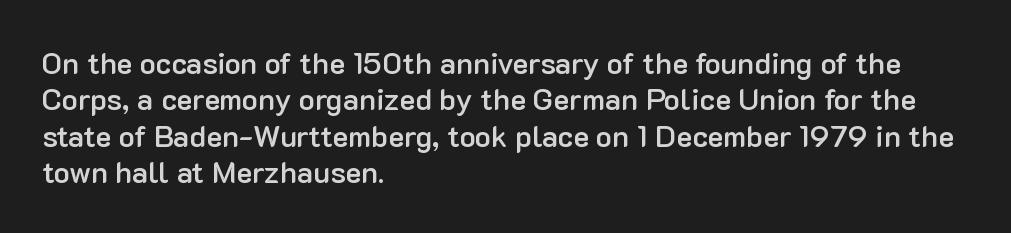
Spacing between characters is what you'd get straight out of the box. Is this a sans? Yes — the strokes have no serifs. This sample is left-justified, so line endings fall wherever the words run out. This is the regular roman posture of the typeface. Nobody drew a line under any word here. Typesetter's note: demi weight, one step under bold.
